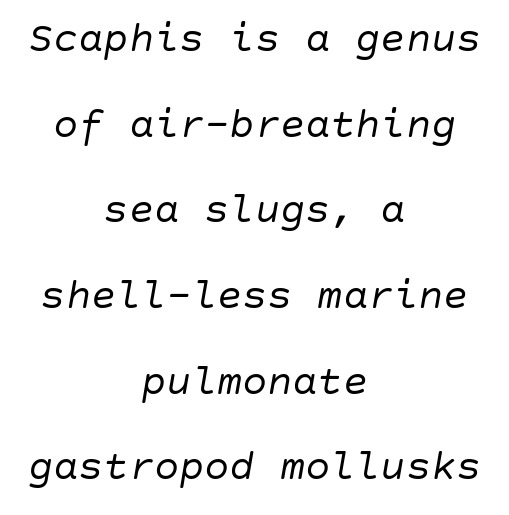
The image shows 42 px regular-weight type, italic (leaning right); set centered, loose line spacing (2.04x), normal letter spacing, not underlined; low stroke contrast and a large x-height.
